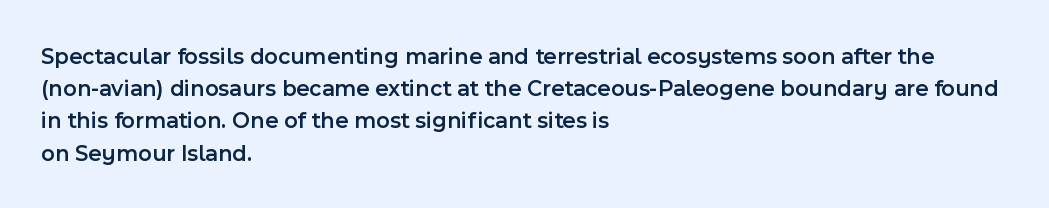
The image shows 23 px text type, upright; set left-aligned, normal line spacing (1.4x), normal letter spacing, not underlined.
